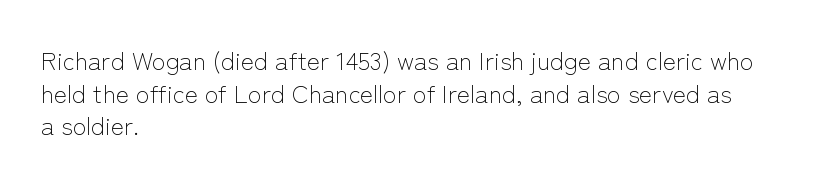
The image shows 25 px text type, upright; set left-aligned, normal line spacing (1.31x), normal letter spacing, not underlined.
